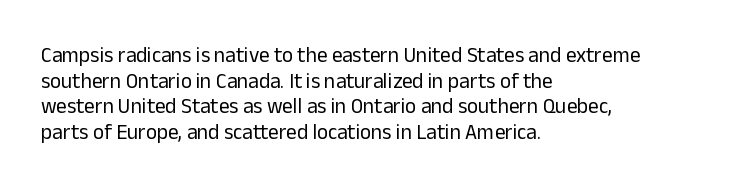
Does extra space separate the letters? No, they use regular spacing. The passage is arranged the way most books set body copy — flush left. The area under the type is left untouched. The face looks like a standard text weight, possibly lighter. Notice how the stems are strictly vertical — no italics here.
